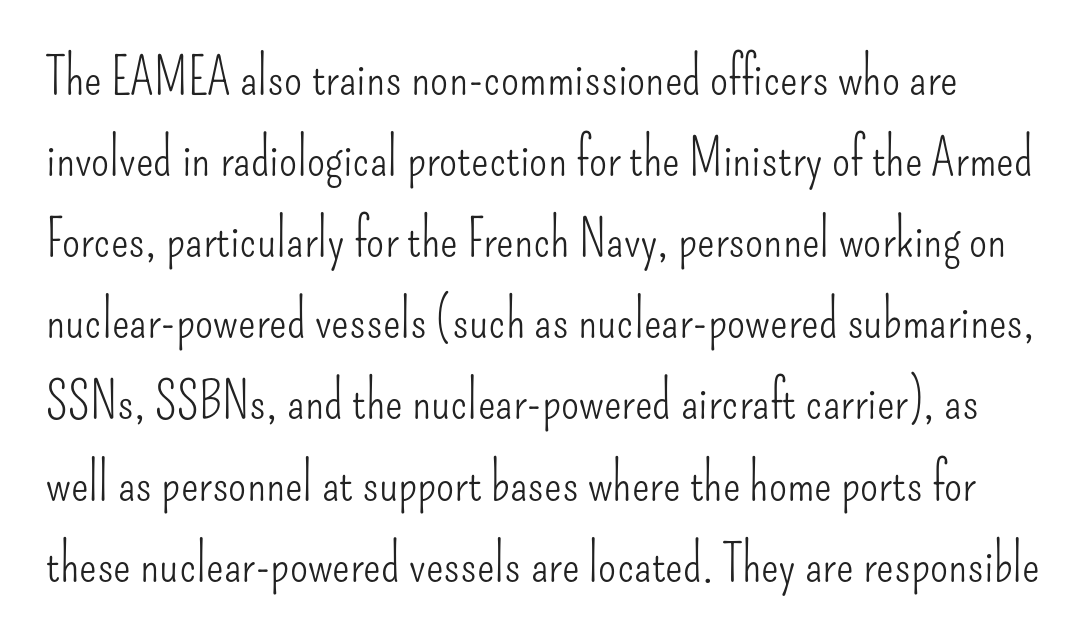
Q: Is the text bold? A: No.
Q: Is the text italic (slanted)? A: No, it is upright.
Q: Is the typeface a serif or a sans-serif typeface? A: Sans-serif.
Q: Is the text underlined? A: No.
Q: Is the spacing between letters normal or unusually wide? A: Normal.
Q: Is the spacing between lines tight, normal or loose? A: Normal.
Q: Width (condensed, normal, or wide)? A: Condensed.
Q: Stroke contrast? A: Low.
Q: x-height? A: Small.
Q: Monospaced? A: No.
